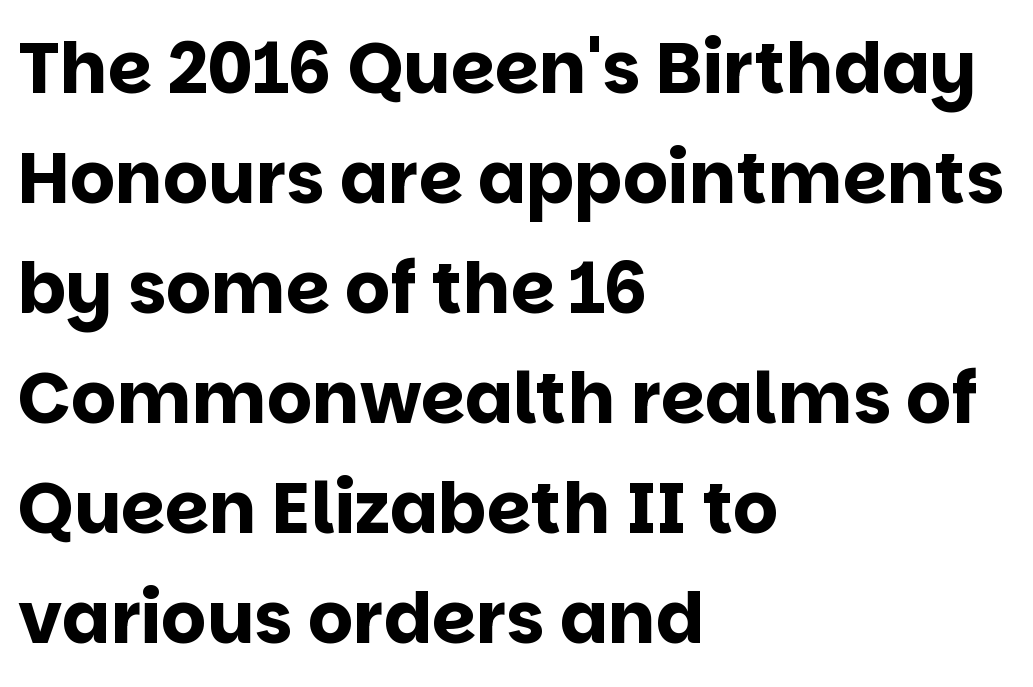
The image shows 71 px bold sans-serif type, upright; set left-aligned, normal line spacing (1.55x), normal letter spacing, not underlined; low stroke contrast and a large x-height.
